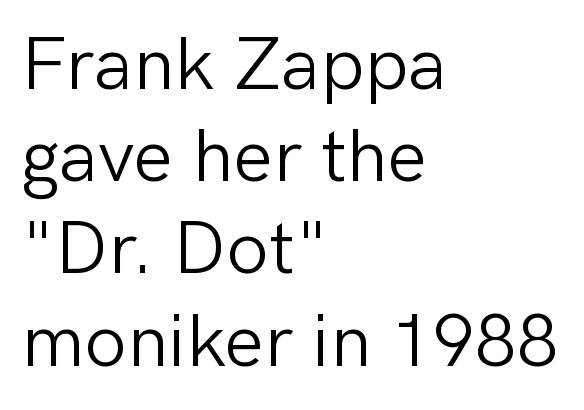
Nothing sits at the stroke ends, so this counts as sans-serif. The typesetting does not lean heavy: it is not bold. A roman cut, with each character standing at attention. Line starts are locked; line ends wander.
